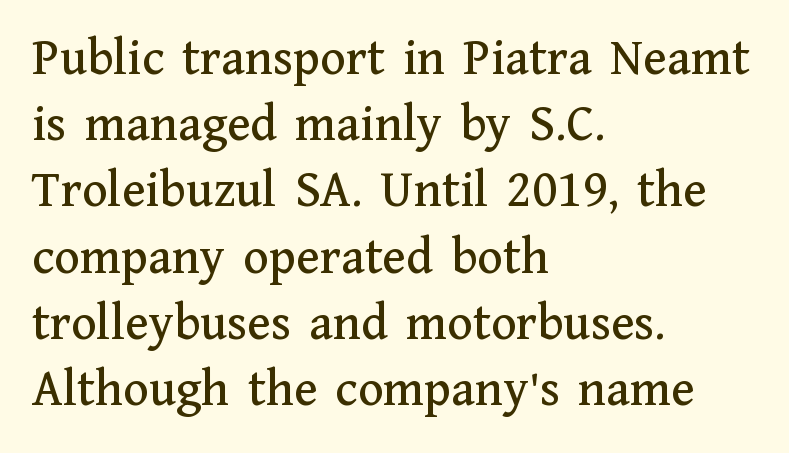
Q: Is the text italic (slanted)? A: No, it is upright.
Q: Is the typeface a serif or a sans-serif typeface? A: Serif.
Q: Is the text underlined? A: No.
Q: How is the paragraph aligned? A: Left-aligned.
Q: Is the spacing between letters normal or unusually wide? A: Normal.
Q: Is the spacing between lines tight, normal or loose? A: Normal.
Q: Width (condensed, normal, or wide)? A: Normal.
Q: Stroke contrast? A: Medium.
Q: x-height? A: Medium.
Q: Monospaced? A: No.
